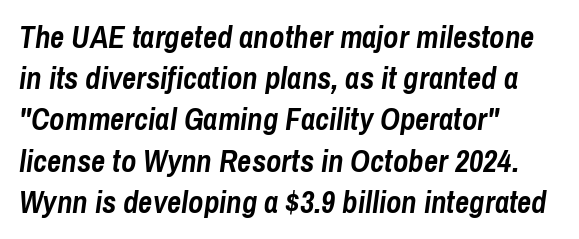
{"italic": "yes", "lean": "right", "slant_degrees": 8, "bold": "yes", "weight": "semibold", "width": "condensed", "stroke_contrast": "low", "x_height": "medium", "monospaced": "no", "underline": "no", "align": "left", "line_spacing": "normal", "line_spacing_ratio": 1.33, "letter_spacing": "normal", "letter_spacing_em": 0.0, "glyph_px": 31}
